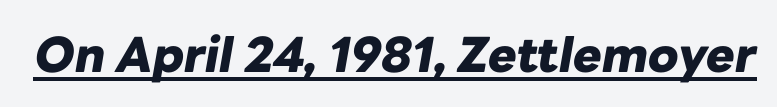
Q: Is the text bold? A: Yes.
Q: Is the text italic (slanted)? A: Yes, it leans right by about 10 degrees.
Q: Is the text underlined? A: Yes.
Q: Is the spacing between letters normal or unusually wide? A: Normal.
Q: Width (condensed, normal, or wide)? A: Normal.
Q: Stroke contrast? A: Low.
Q: x-height? A: Medium.
Q: Monospaced? A: No.
